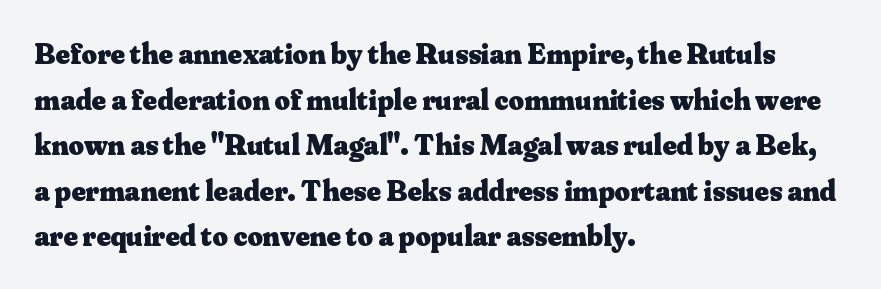
{"serif": "yes", "italic": "no", "bold": "yes", "weight": "heavy", "width": "normal", "stroke_contrast": "medium", "x_height": "small", "monospaced": "no", "underline": "no", "align": "left", "line_spacing": "normal", "line_spacing_ratio": 1.52, "letter_spacing": "normal", "letter_spacing_em": 0.0, "glyph_px": 30}
